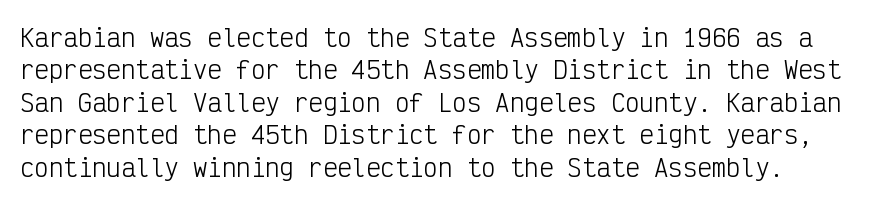
The image shows 24 px text type, upright; set normal line spacing (1.35x), normal letter spacing, not underlined.
